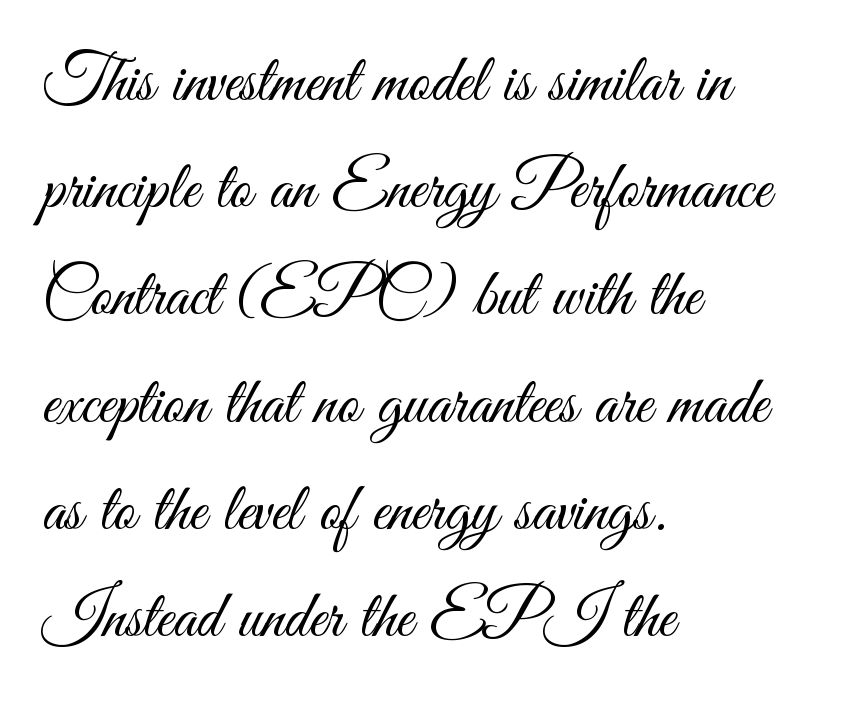
{"serif": "no", "bold": "no", "weight": "light", "width": "condensed", "stroke_contrast": "medium", "x_height": "small", "monospaced": "no", "underline": "no", "align": "left", "line_spacing": "normal", "line_spacing_ratio": 1.6, "letter_spacing": "normal", "letter_spacing_em": 0.0, "glyph_px": 67}
